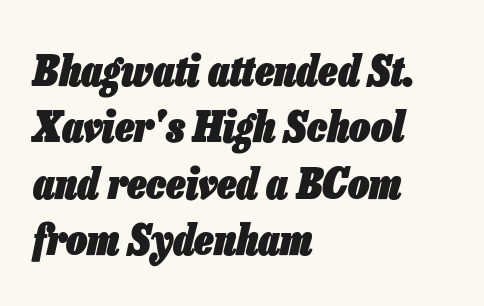
Q: Is the text bold? A: Yes.
Q: Is the text italic (slanted)? A: Yes, it leans right by about 13 degrees.
Q: Is the text underlined? A: No.
Q: How is the paragraph aligned? A: Left-aligned.
Q: Is the spacing between letters normal or unusually wide? A: Normal.
Q: Is the spacing between lines tight, normal or loose? A: Normal.
Q: Width (condensed, normal, or wide)? A: Condensed.
Q: Stroke contrast? A: Low.
Q: x-height? A: Medium.
Q: Monospaced? A: No.
